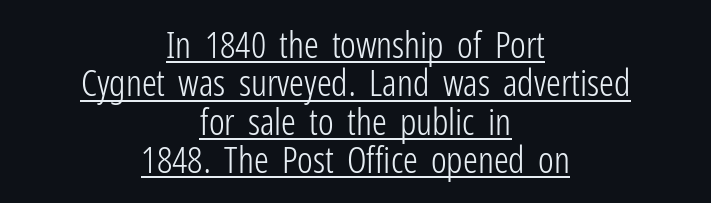
Q: Is the text bold? A: No.
Q: Is the text italic (slanted)? A: No, it is upright.
Q: Is the typeface a serif or a sans-serif typeface? A: Sans-serif.
Q: Is the text underlined? A: Yes.
Q: How is the paragraph aligned? A: Centered.
Q: Is the spacing between letters normal or unusually wide? A: Normal.
Q: Is the spacing between lines tight, normal or loose? A: Tight.
Q: Width (condensed, normal, or wide)? A: Condensed.
Q: Stroke contrast? A: Low.
Q: x-height? A: Medium.
Q: Monospaced? A: No.
